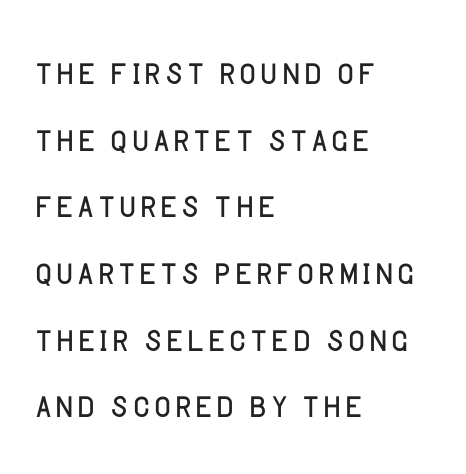
The image shows 46 px light sans-serif type, upright; set left-aligned, normal line spacing (1.45x), normal letter spacing, not underlined; low stroke contrast and a large x-height.
